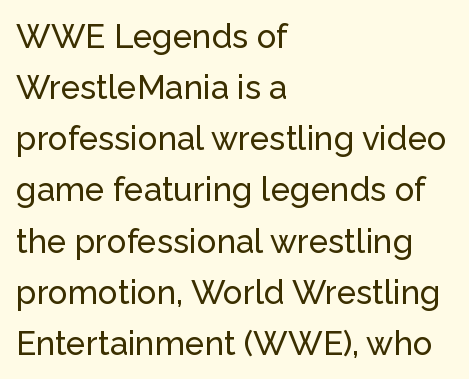
The image shows 33 px sans-serif type, upright; set left-aligned, normal line spacing (1.55x), normal letter spacing, not underlined; low stroke contrast and a medium x-height.
